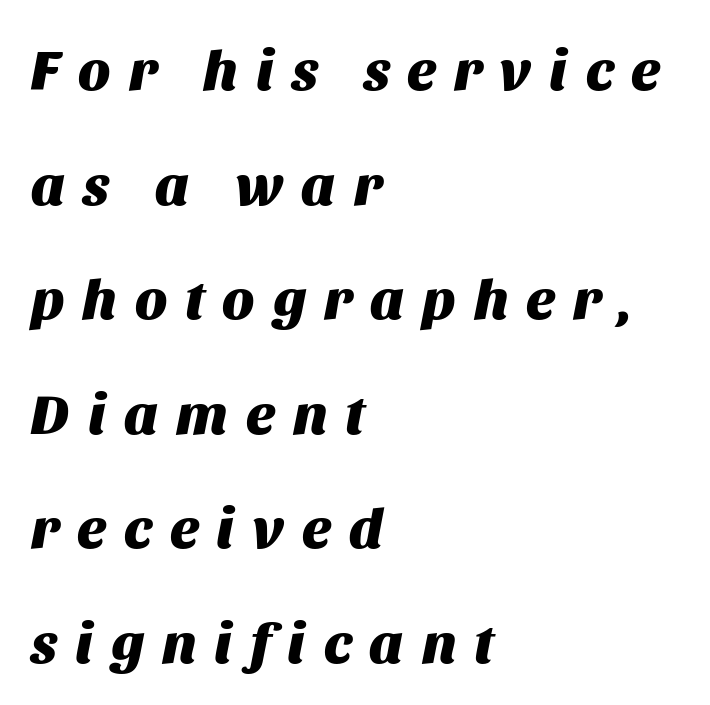
Slant detected: the letters are inclined. These lines are rendered in a variable-pitch font. In terms of weight, the rendering is a true, heavy bold. A great deal of white space separates one row of letters from the next.
